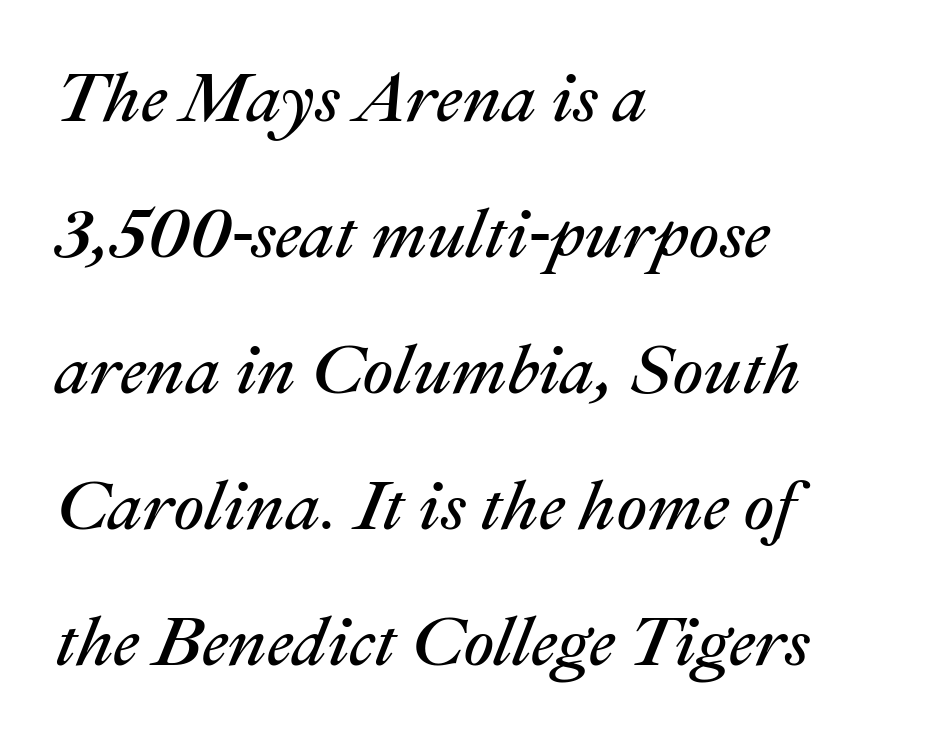
Q: Is the text bold? A: No.
Q: Is the text italic (slanted)? A: Yes, it leans right by about 22 degrees.
Q: Is the text underlined? A: No.
Q: How is the paragraph aligned? A: Left-aligned.
Q: Is the spacing between letters normal or unusually wide? A: Normal.
Q: Is the spacing between lines tight, normal or loose? A: Loose.
Q: Width (condensed, normal, or wide)? A: Normal.
Q: Stroke contrast? A: Medium.
Q: x-height? A: Medium.
Q: Monospaced? A: No.
